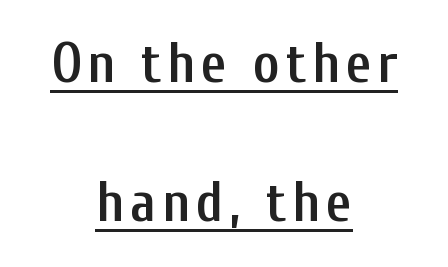
The typesetting leans somewhat heavy: a semibold. The words here are underlined. Note the varied advance widths — an 'i' is clearly narrower than an 'm'. Vertically, the passage feels expansive, rows floating well apart. The typography opts for an upright posture over an oblique one.
